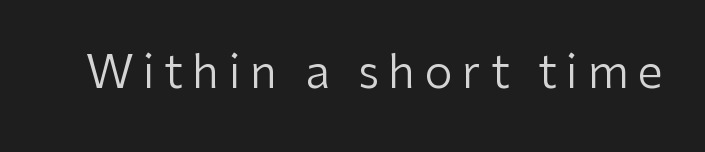
{"serif": "no", "italic": "no", "bold": "no", "weight": "regular", "width": "normal", "stroke_contrast": "low", "x_height": "medium", "monospaced": "no", "underline": "no", "letter_spacing": "wide", "letter_spacing_em": 0.21, "glyph_px": 45}
